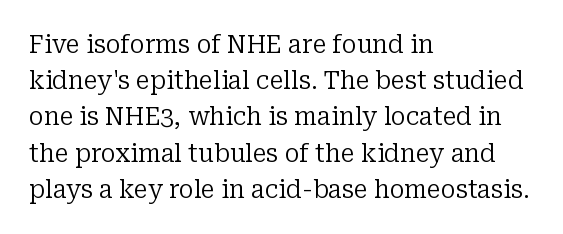
The cut favours lightness, reaching ordinary text weight at its darkest. Left-aligned paragraph, ragged on the right. There is no visible air inserted between adjacent glyphs. Has an underline been added? It has not. Upright lettering throughout. Leading matches the norm, producing a regular column.
